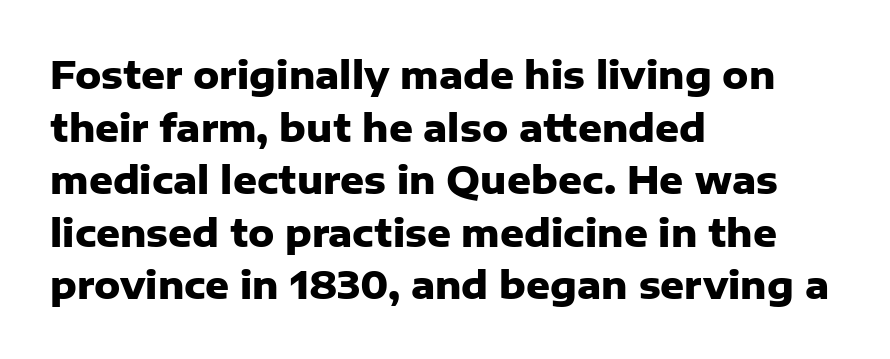
Q: Is the text bold? A: Yes.
Q: Is the text italic (slanted)? A: No, it is upright.
Q: Is the typeface a serif or a sans-serif typeface? A: Sans-serif.
Q: Is the text underlined? A: No.
Q: How is the paragraph aligned? A: Left-aligned.
Q: Is the spacing between letters normal or unusually wide? A: Normal.
Q: Is the spacing between lines tight, normal or loose? A: Normal.
Q: Width (condensed, normal, or wide)? A: Normal.
Q: Stroke contrast? A: Low.
Q: x-height? A: Medium.
Q: Monospaced? A: No.
